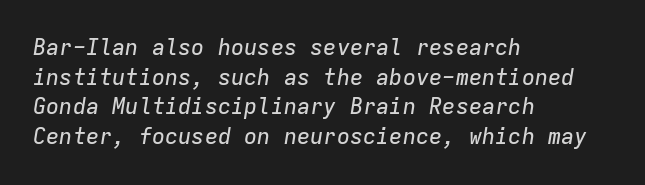
{"italic": "yes", "lean": "right", "slant_degrees": 9, "underline": "no", "align": "left", "line_spacing": "normal", "line_spacing_ratio": 1.35, "letter_spacing": "normal", "letter_spacing_em": 0.0, "glyph_px": 22}
